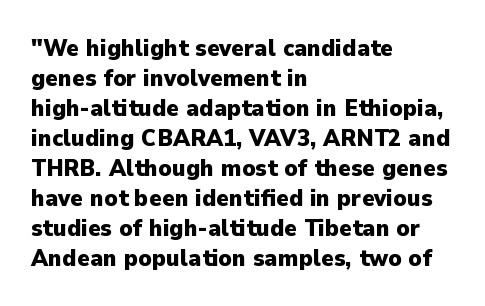
{"italic": "no", "bold": "yes", "underline": "no", "align": "left", "line_spacing": "normal", "line_spacing_ratio": 1.25, "letter_spacing": "normal", "letter_spacing_em": 0.0, "glyph_px": 24}
